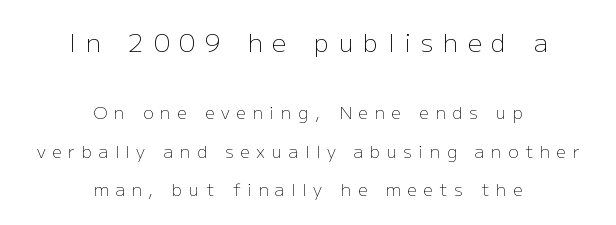
The image shows 25 px text type, upright; set centered, loose line spacing (2.26x), unusually wide letter spacing (+0.4 em), not underlined; the first (top) block is 1.47x larger.
